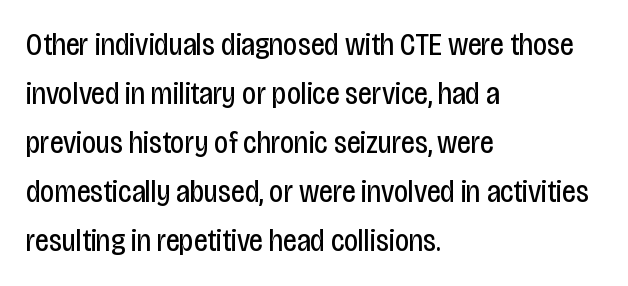
The image shows 31 px regular-weight, condensed sans-serif type, upright; set left-aligned, normal line spacing (1.58x), normal letter spacing, not underlined; low stroke contrast and a large x-height.
